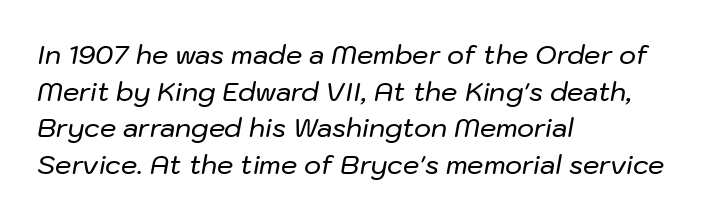
Q: Is the text italic (slanted)? A: Yes, it leans right by about 10 degrees.
Q: Is the text underlined? A: No.
Q: How is the paragraph aligned? A: Left-aligned.
Q: Is the spacing between letters normal or unusually wide? A: Normal.
Q: Is the spacing between lines tight, normal or loose? A: Normal.
